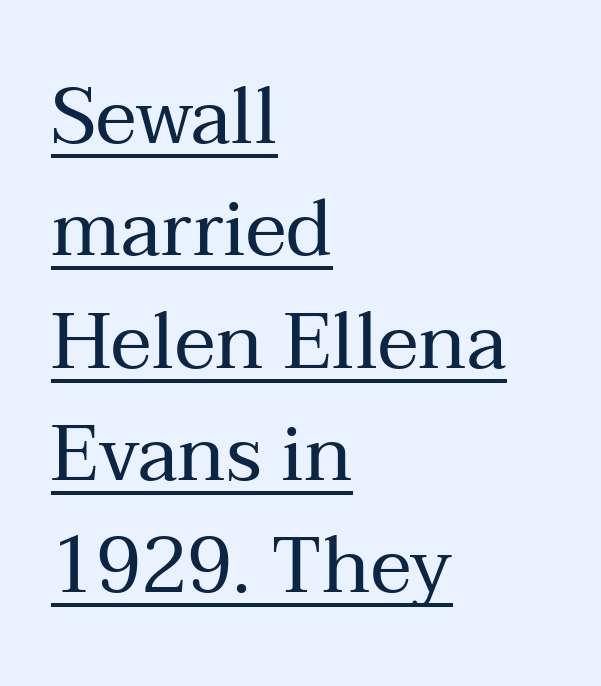
Q: Is the text bold? A: No.
Q: Is the text italic (slanted)? A: No, it is upright.
Q: Is the typeface a serif or a sans-serif typeface? A: Serif.
Q: Is the text underlined? A: Yes.
Q: How is the paragraph aligned? A: Left-aligned.
Q: Is the spacing between letters normal or unusually wide? A: Normal.
Q: Is the spacing between lines tight, normal or loose? A: Normal.
Q: Width (condensed, normal, or wide)? A: Normal.
Q: Stroke contrast? A: Medium.
Q: x-height? A: Medium.
Q: Monospaced? A: No.
